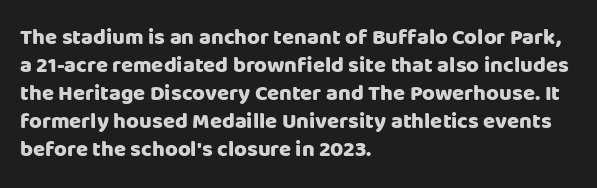
Q: Is the text bold? A: Yes.
Q: Is the text italic (slanted)? A: No, it is upright.
Q: Is the text underlined? A: No.
Q: How is the paragraph aligned? A: Left-aligned.
Q: Is the spacing between letters normal or unusually wide? A: Normal.
Q: Is the spacing between lines tight, normal or loose? A: Normal.
